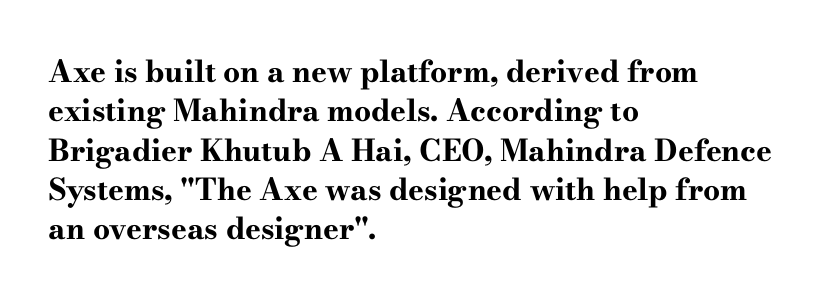
The image shows 30 px bold, wide serif type, upright; set left-aligned, normal line spacing (1.31x), normal letter spacing, not underlined; high stroke contrast and a small x-height.
